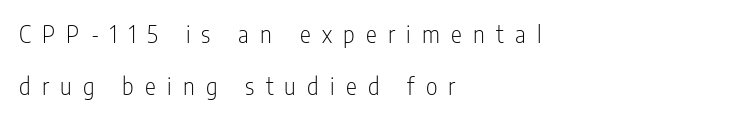
The image shows 23 px text type, upright; set left-aligned, loose line spacing (2.24x), unusually wide letter spacing (+0.49 em), not underlined.
